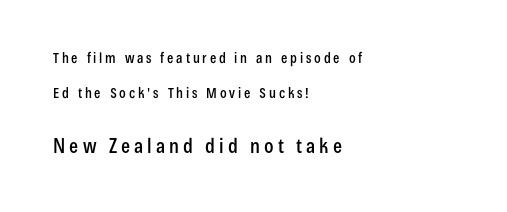
The image shows 20 px text type, upright; set left-aligned, loose line spacing (2.48x), unusually wide letter spacing (+0.2 em), not underlined; the second (bottom) block is 1.43x larger.
